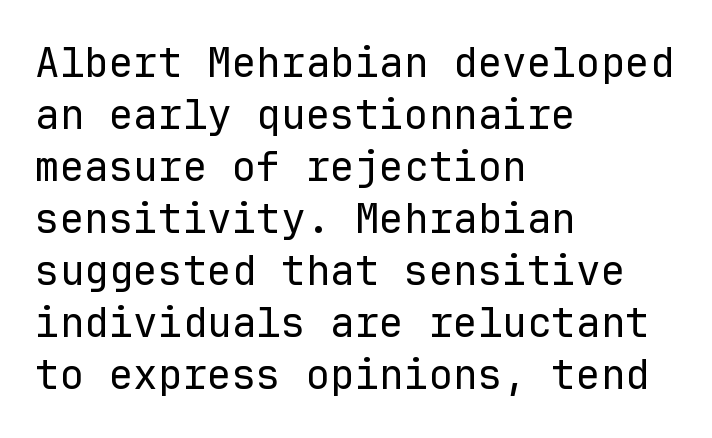
Quick note: interline space is typical. The typeface has the unassuming heft of standard copy or less. Short note: letters normally spaced. Examine the stroke ends and you'll find no serifs.
